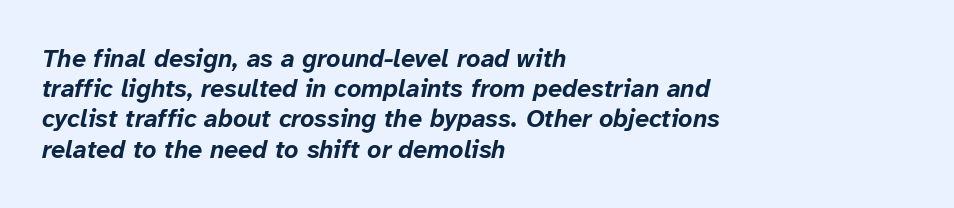
The image shows 25 px bold type, italic (leaning right); set left-aligned, line spacing 1.21x, normal letter spacing, not underlined.
